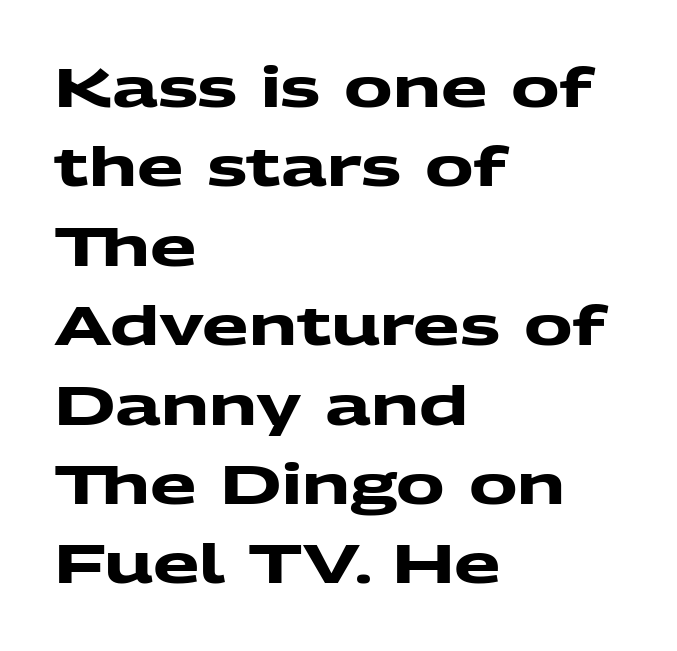
The face used here is proportionally spaced, like ordinary book or web type. The tracking reads as untouched default to a designer's eye. The passage shown is typeset with a sans-serif family. Strokes here are thick enough to call this a true bold. The area under the type is left untouched.
